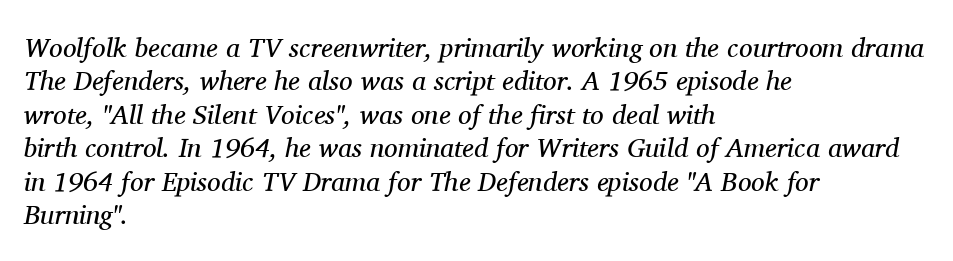
Q: Is the text bold? A: No.
Q: Is the text italic (slanted)? A: Yes, it leans right by about 11 degrees.
Q: Is the text underlined? A: No.
Q: How is the paragraph aligned? A: Left-aligned.
Q: Is the spacing between letters normal or unusually wide? A: Normal.
